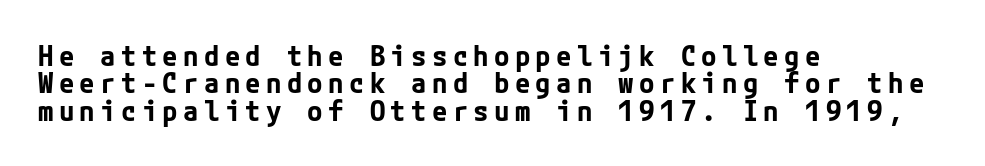
{"serif": "no", "italic": "no", "bold": "yes", "weight": "bold", "width": "normal", "stroke_contrast": "low", "x_height": "medium", "underline": "no", "align": "left", "line_spacing": "tight", "line_spacing_ratio": 0.98, "glyph_px": 28}
